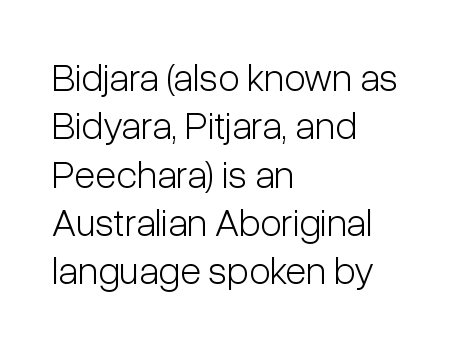
{"serif": "no", "italic": "no", "bold": "no", "weight": "light", "width": "condensed", "stroke_contrast": "low", "x_height": "medium", "monospaced": "no", "underline": "no", "align": "left", "line_spacing_ratio": 1.24, "letter_spacing": "normal", "letter_spacing_em": 0.0, "glyph_px": 39}
